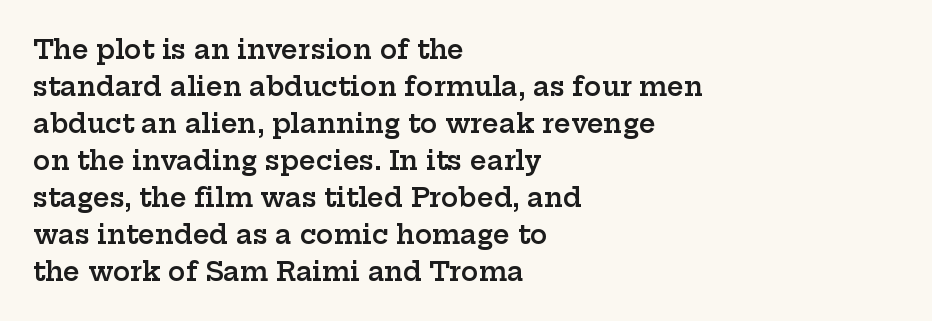
The image shows 26 px text type, upright; set left-aligned, normal line spacing (1.42x), normal letter spacing, not underlined.
